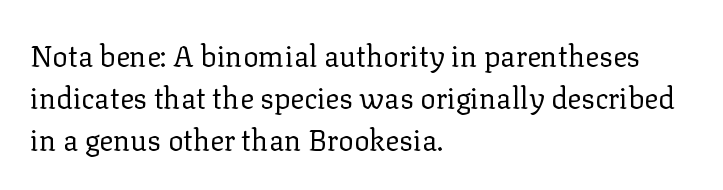
The image shows 29 px regular-weight serif type, upright; set left-aligned, normal line spacing (1.44x), normal letter spacing, not underlined; low stroke contrast and a medium x-height.
